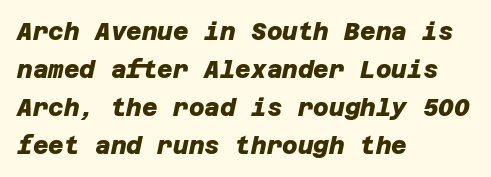
The image shows 24 px bold type; set left-aligned, normal line spacing (1.58x), normal letter spacing, not underlined.
